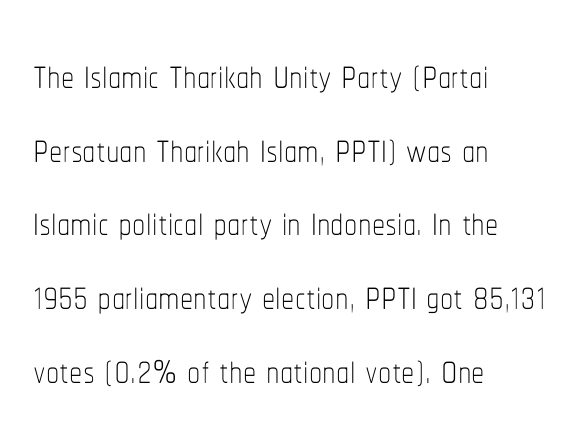
Q: Is the text bold? A: No.
Q: Is the text italic (slanted)? A: No, it is upright.
Q: Is the text underlined? A: No.
Q: How is the paragraph aligned? A: Left-aligned.
Q: Is the spacing between letters normal or unusually wide? A: Normal.
Q: Is the spacing between lines tight, normal or loose? A: Normal.
Q: Width (condensed, normal, or wide)? A: Condensed.
Q: Stroke contrast? A: Low.
Q: x-height? A: Medium.
Q: Monospaced? A: No.
